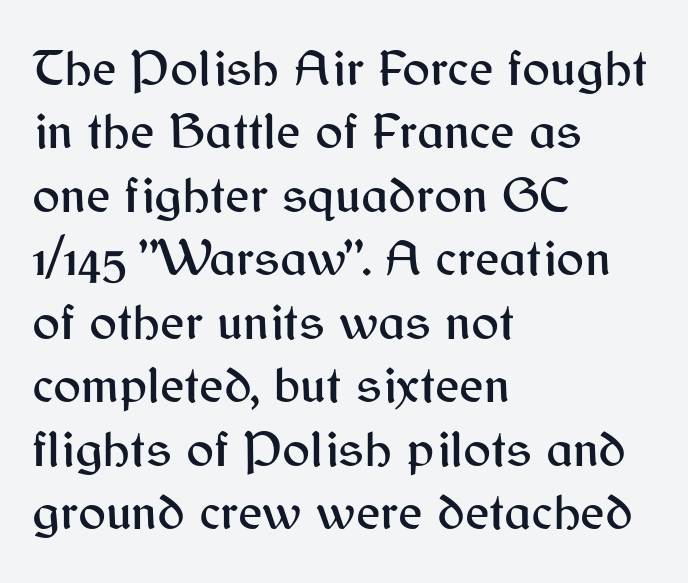
The image shows 52 px sans-serif type, upright; set left-aligned, line spacing 1.22x, normal letter spacing, not underlined; medium stroke contrast and a medium x-height.
